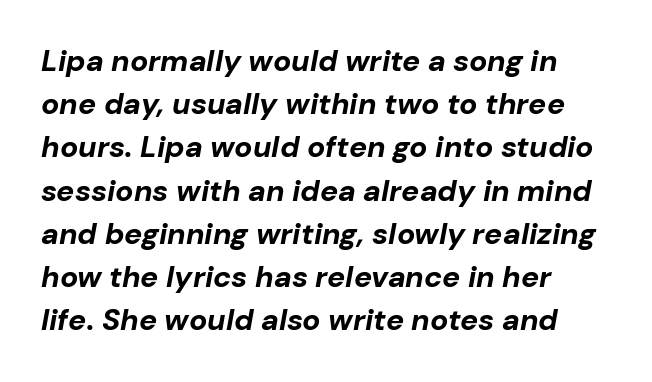
The image shows 30 px bold type, italic (leaning right); set left-aligned, normal line spacing (1.44x), normal letter spacing, not underlined; low stroke contrast and a medium x-height.
